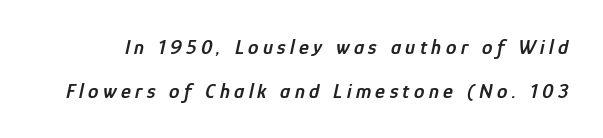
The image shows 21 px text type, italic (leaning right); set loose line spacing (2.09x), unusually wide letter spacing (+0.21 em), not underlined.
